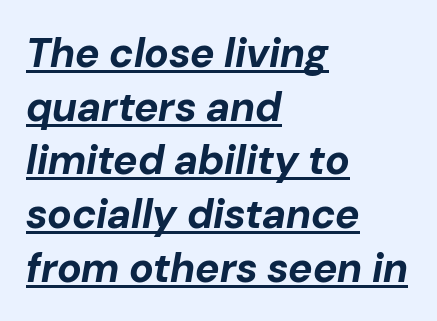
This sample uses an oblique cut, with every glyph tilted off the vertical. In designer terms, the underline attribute is active on this setting. Summary of weight: heavy, a full bold. These lines sit exactly where default settings would place them. Standard letterfit; no display-style spreading of the glyphs. Character widths vary here, with narrow letters taking less room than wide ones.
